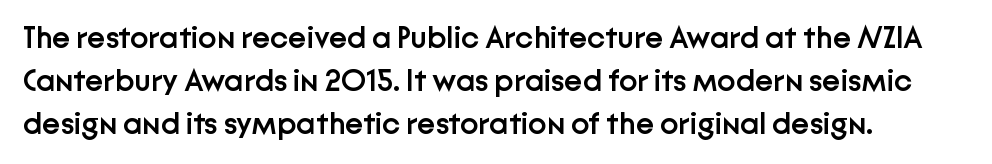
Q: Is the text bold? A: Semi-bold.
Q: Is the text italic (slanted)? A: No, it is upright.
Q: Is the typeface a serif or a sans-serif typeface? A: Sans-serif.
Q: Is the text underlined? A: No.
Q: How is the paragraph aligned? A: Left-aligned.
Q: Is the spacing between letters normal or unusually wide? A: Normal.
Q: Is the spacing between lines tight, normal or loose? A: Normal.
Q: Width (condensed, normal, or wide)? A: Normal.
Q: Stroke contrast? A: Low.
Q: x-height? A: Medium.
Q: Monospaced? A: No.
